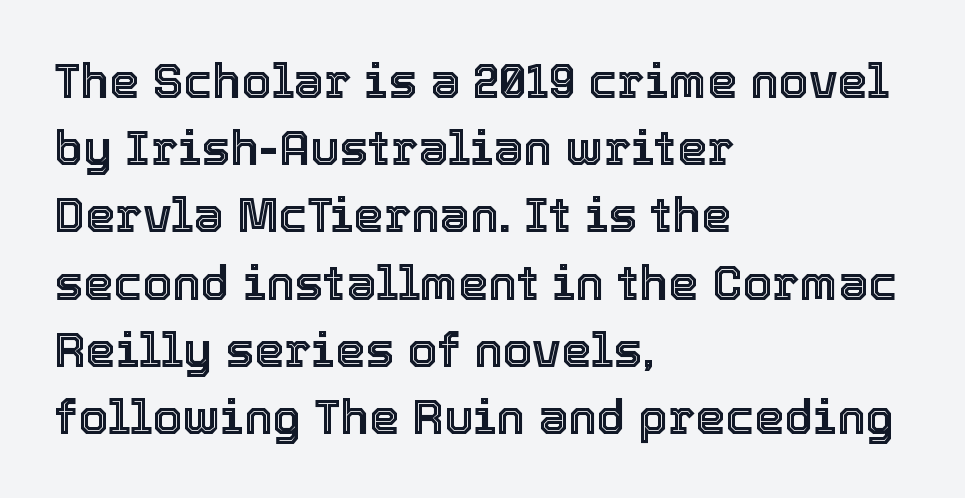
Q: Is the text italic (slanted)? A: No, it is upright.
Q: Is the text underlined? A: No.
Q: How is the paragraph aligned? A: Left-aligned.
Q: Is the spacing between letters normal or unusually wide? A: Normal.
Q: Is the spacing between lines tight, normal or loose? A: Normal.
Q: Width (condensed, normal, or wide)? A: Normal.
Q: x-height? A: Medium.
Q: Monospaced? A: No.
